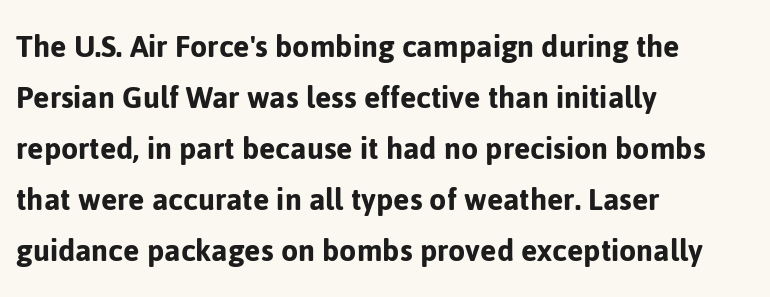
Each row of text sits above clean, open space. Honestly, the row spacing looks completely unremarkable. The rag falls on the right side of this text block. The passage shown is typed in a proportional face where columns would drift.
